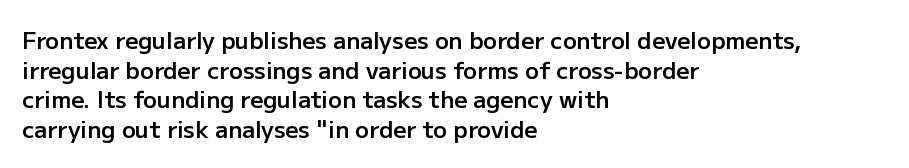
The image shows 23 px text type, upright; set left-aligned, normal line spacing (1.29x), normal letter spacing, not underlined.
